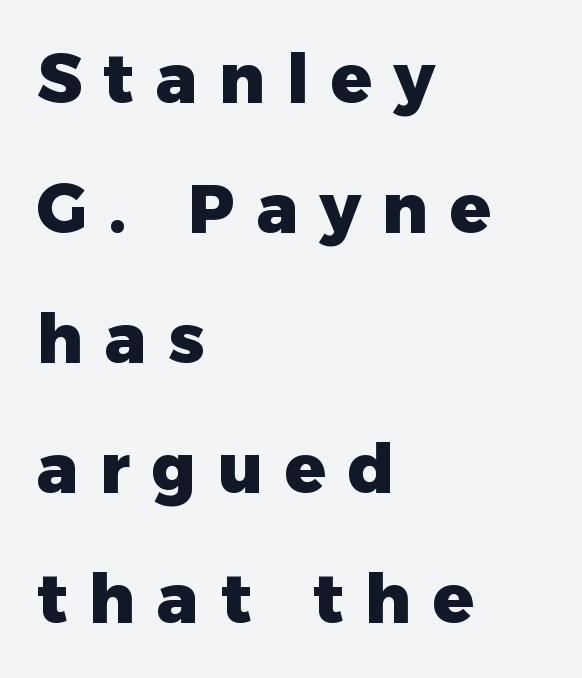
{"serif": "no", "italic": "no", "bold": "yes", "weight": "heavy", "width": "normal", "stroke_contrast": "low", "x_height": "medium", "monospaced": "no", "underline": "no", "align": "left", "line_spacing": "loose", "line_spacing_ratio": 1.91, "letter_spacing": "wide", "letter_spacing_em": 0.32, "glyph_px": 68}
